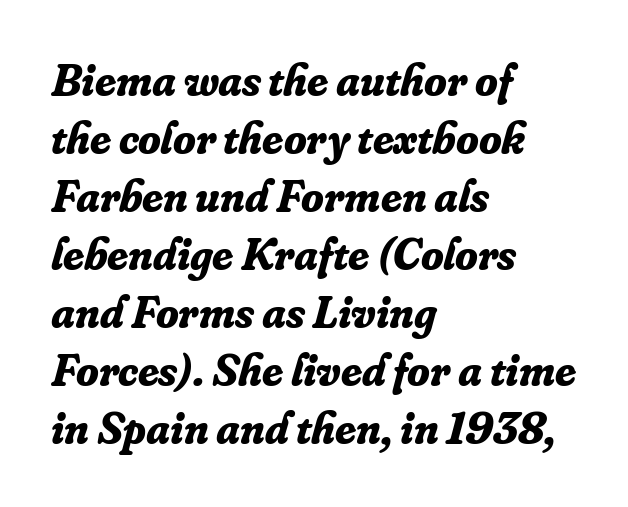
{"serif": "yes", "italic": "yes", "lean": "right", "slant_degrees": 16, "bold": "yes", "weight": "bold", "width": "normal", "stroke_contrast": "low", "x_height": "small", "monospaced": "no", "underline": "no", "align": "left", "line_spacing": "normal", "line_spacing_ratio": 1.26, "letter_spacing": "normal", "letter_spacing_em": 0.0, "glyph_px": 46}
